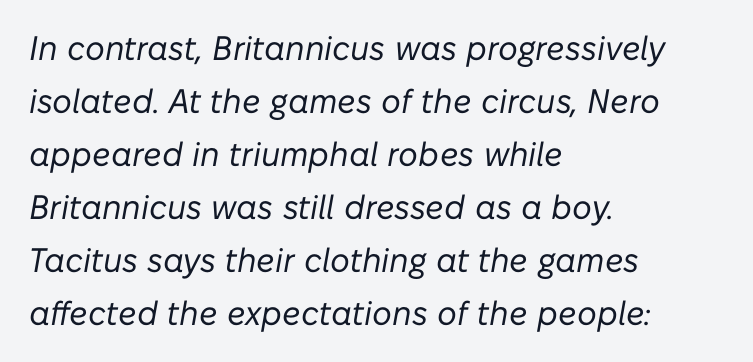
Q: Is the text bold? A: No.
Q: Is the text italic (slanted)? A: Yes, it leans right by about 10 degrees.
Q: Is the text underlined? A: No.
Q: How is the paragraph aligned? A: Left-aligned.
Q: Is the spacing between letters normal or unusually wide? A: Normal.
Q: Is the spacing between lines tight, normal or loose? A: Normal.
Q: Width (condensed, normal, or wide)? A: Normal.
Q: Stroke contrast? A: Low.
Q: x-height? A: Medium.
Q: Monospaced? A: No.
